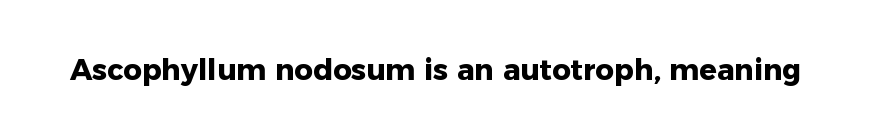
{"serif": "no", "italic": "no", "bold": "yes", "weight": "heavy", "width": "normal", "stroke_contrast": "low", "x_height": "medium", "monospaced": "no", "underline": "no", "letter_spacing": "normal", "letter_spacing_em": 0.0, "glyph_px": 29}
